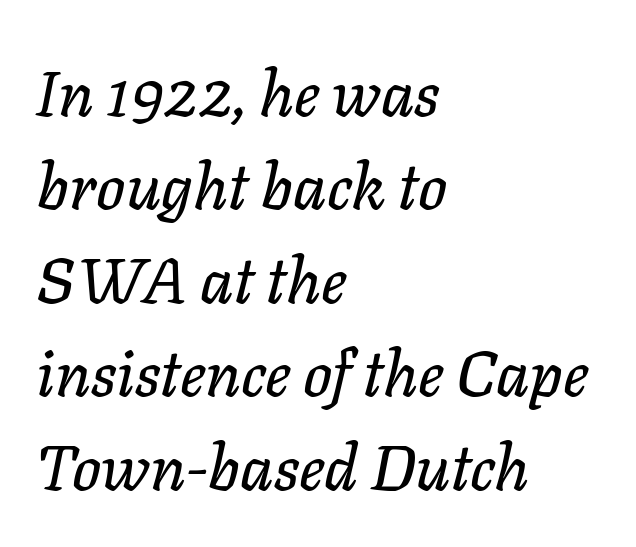
Q: Is the text italic (slanted)? A: Yes, it leans right by about 11 degrees.
Q: Is the text underlined? A: No.
Q: How is the paragraph aligned? A: Left-aligned.
Q: Is the spacing between letters normal or unusually wide? A: Normal.
Q: Is the spacing between lines tight, normal or loose? A: Normal.
Q: Width (condensed, normal, or wide)? A: Normal.
Q: Stroke contrast? A: Low.
Q: x-height? A: Medium.
Q: Monospaced? A: No.
